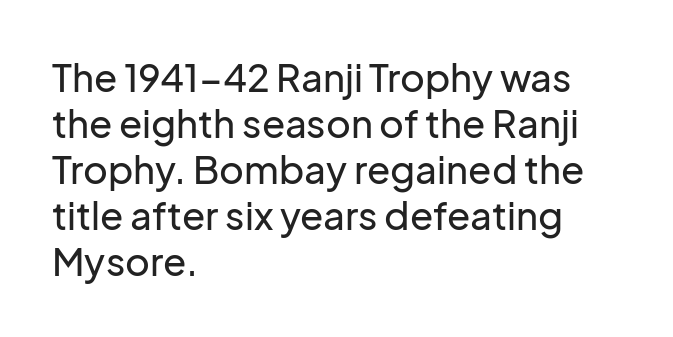
{"serif": "no", "italic": "no", "width": "normal", "stroke_contrast": "low", "x_height": "medium", "monospaced": "no", "underline": "no", "align": "left", "line_spacing_ratio": 1.21, "letter_spacing": "normal", "letter_spacing_em": 0.0, "glyph_px": 38}
